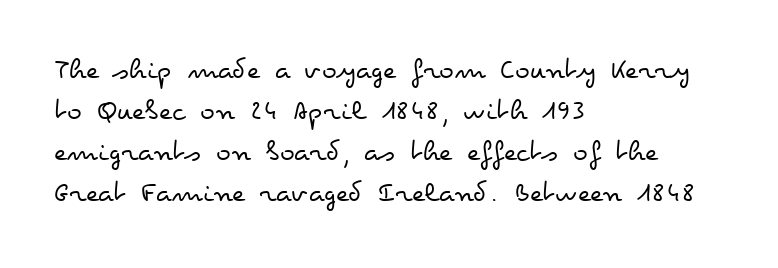
The image shows 31 px regular-weight, wide type, upright; set left-aligned, normal line spacing (1.32x), normal letter spacing, not underlined; low stroke contrast and a small x-height.
